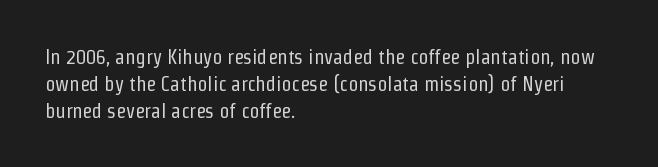
This sample uses an upright cut, with every glyph sitting square on the baseline. Reading down the column, the eye jumps a familiar distance to each next line. The horizontal fit of the characters is conventional and even. This is not heavy type; no bold has been used.
